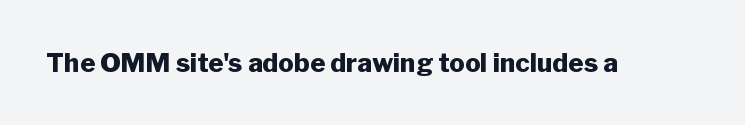
Q: Is the text bold? A: Yes.
Q: Is the text italic (slanted)? A: No, it is upright.
Q: Is the text underlined? A: No.
Q: Is the spacing between letters normal or unusually wide? A: Normal.
